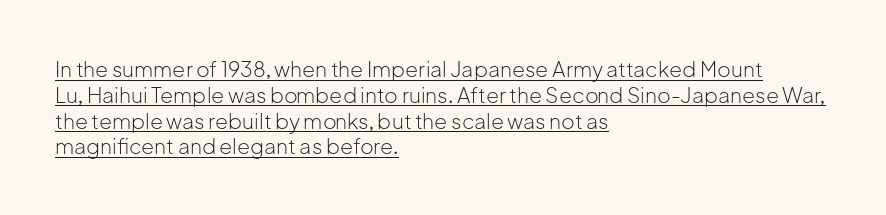
The image shows 21 px text type, upright; set left-aligned, line spacing 1.23x, normal letter spacing, underlined.
